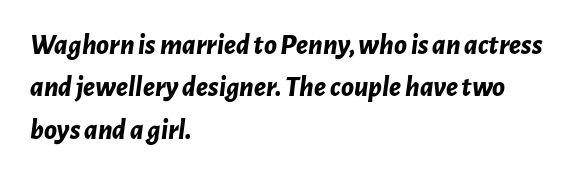
The image shows 29 px bold type, italic (leaning right); set left-aligned, normal line spacing (1.46x), normal letter spacing, not underlined; low stroke contrast and a medium x-height.
